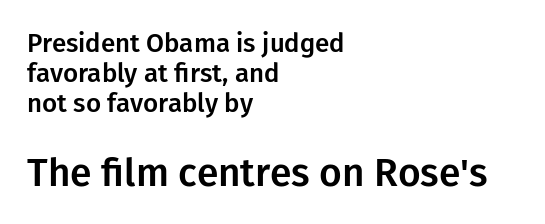
Descenders are the only things crossing below the line. Short and long lines alike share a common starting point at left. Each word holds together tightly as a unit, with standard inter-letter gaps. Look at the bottom of the vertical strokes: they stop flat, with no serifs. The designer gave the closing block more size than the opening block.
